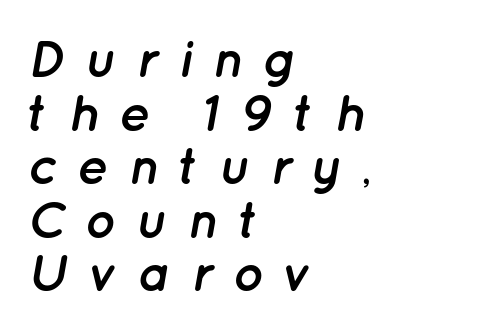
The image shows 52 px semibold type, italic (leaning right); set left-aligned, tight line spacing (1.03x), unusually wide letter spacing (+0.37 em), not underlined; low stroke contrast and a medium x-height.
